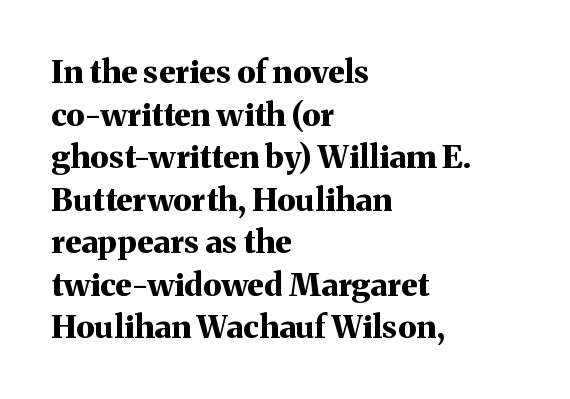
The passage shown is typed in a proportional face where columns would drift. The specimen omits any rule beneath the text block's lines. Spacing between characters is what you'd get straight out of the box. Every stem runs plumb, perpendicular to the baseline. Weight: bold.
